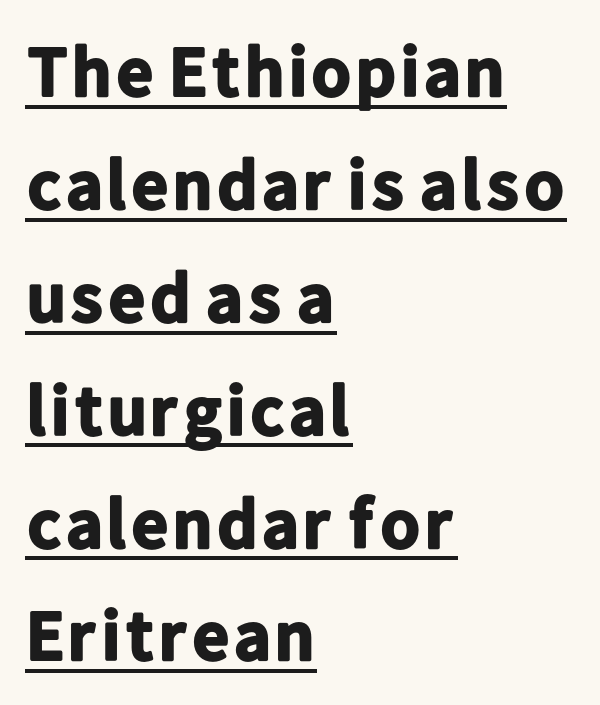
Do the characters align in a grid? No, the font is proportional. In terms of letterspacing, this is plain default setting. Heavy, bold letterforms. A rule runs beneath these lines of type. The lines in this sample share a left origin and differ only in where they stop.
